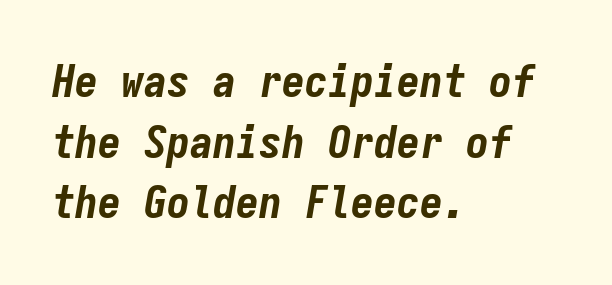
The image shows 46 px bold, condensed type, italic (leaning right), monospaced; set left-aligned, normal line spacing (1.32x), normal letter spacing, not underlined; low stroke contrast and a medium x-height.
